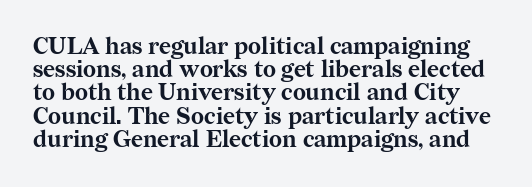
Unmarked baselines from the first word to the last. Every letter is thick-stroked: bold, no question. Cramped leading. Designer's note — italics off, roman on.
